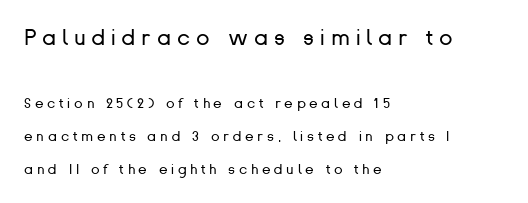
{"italic": "no", "bold": "no", "underline": "no", "align": "left", "line_spacing": "loose", "line_spacing_ratio": 2.37, "letter_spacing": "wide", "letter_spacing_em": 0.27, "larger_block": "first", "size_ratio": 1.57, "glyph_px": 22}
